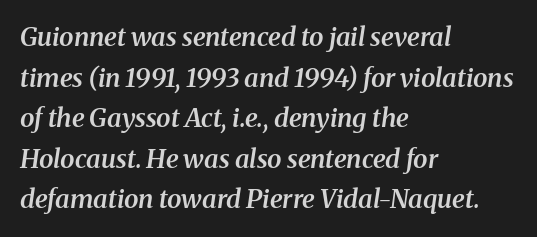
The image shows 26 px text type, italic (leaning right); set left-aligned, normal line spacing (1.56x), normal letter spacing, not underlined.
